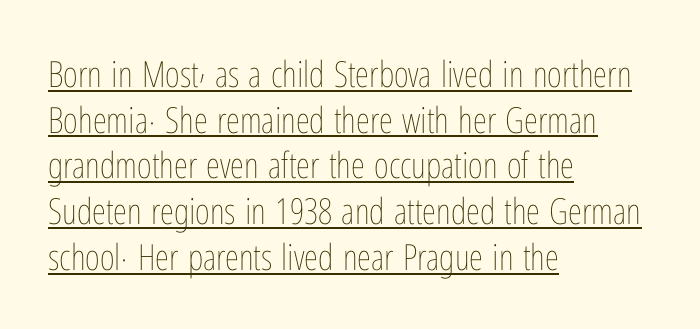
The image shows 36 px thin, condensed type, upright; set left-aligned, normal line spacing (1.27x), normal letter spacing, underlined; low stroke contrast and a medium x-height.
